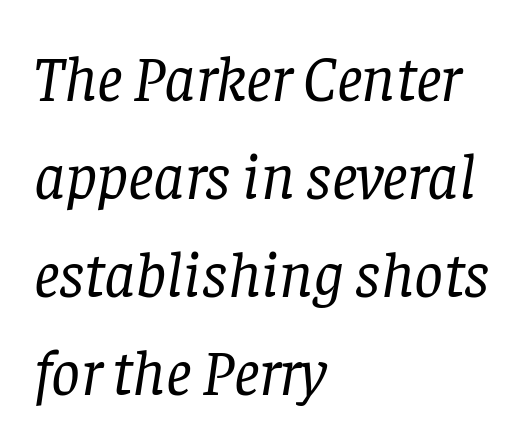
{"serif": "yes", "italic": "yes", "lean": "right", "slant_degrees": 8, "bold": "no", "weight": "regular", "width": "normal", "stroke_contrast": "low", "x_height": "large", "monospaced": "no", "underline": "no", "align": "left", "line_spacing": "normal", "line_spacing_ratio": 1.53, "letter_spacing": "normal", "letter_spacing_em": 0.0, "glyph_px": 64}
